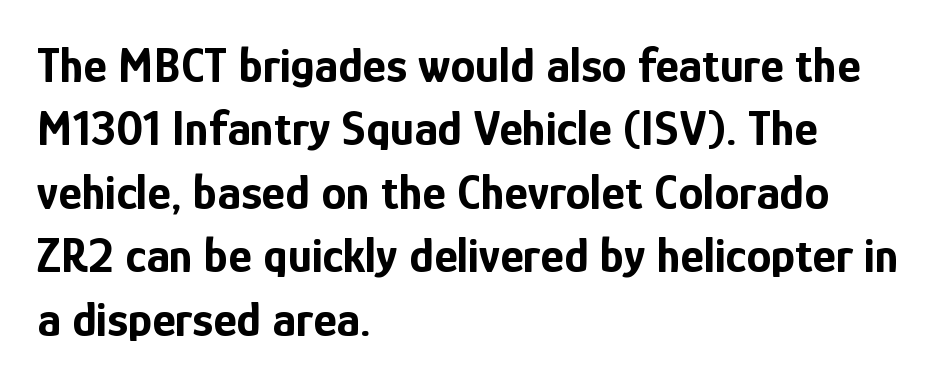
Q: Is the text bold? A: Yes.
Q: Is the text italic (slanted)? A: No, it is upright.
Q: Is the typeface a serif or a sans-serif typeface? A: Sans-serif.
Q: Is the text underlined? A: No.
Q: How is the paragraph aligned? A: Left-aligned.
Q: Is the spacing between letters normal or unusually wide? A: Normal.
Q: Is the spacing between lines tight, normal or loose? A: Normal.
Q: Width (condensed, normal, or wide)? A: Condensed.
Q: Stroke contrast? A: Low.
Q: x-height? A: Medium.
Q: Monospaced? A: No.
